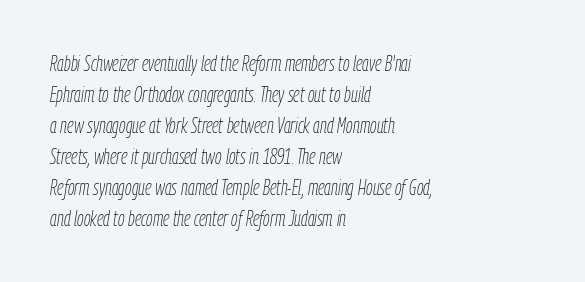
The text carries the slant typical of an italic or oblique font. Nothing unusual about the tracking: characters are spaced as the font intends. Lines of text with bare space underneath. Regarding leading, the lines here are spaced in the standard way. Heaviness? Minimal to ordinary, like unemphasized prose.
